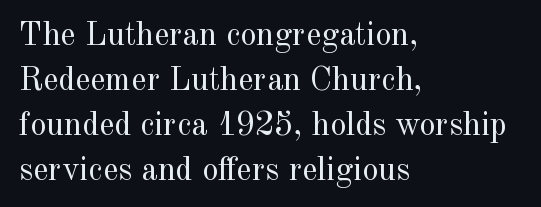
Each row of text sits above clean, open space. Serifs: yes, visible at the terminals of the letterforms. The axis of the letterforms is exactly vertical. Weight: regular or lighter. What's the leading like? Ordinary, nothing unusual.
